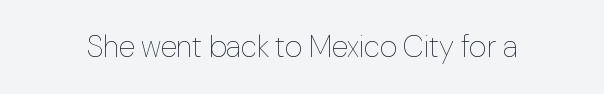
Q: Is the text bold? A: No.
Q: Is the text italic (slanted)? A: No, it is upright.
Q: Is the text underlined? A: No.
Q: Is the spacing between letters normal or unusually wide? A: Normal.
Q: Width (condensed, normal, or wide)? A: Normal.
Q: Stroke contrast? A: Low.
Q: x-height? A: Medium.
Q: Monospaced? A: No.
